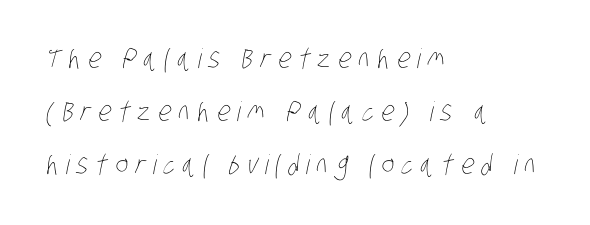
Q: Is the text bold? A: No.
Q: Is the text underlined? A: No.
Q: How is the paragraph aligned? A: Left-aligned.
Q: Is the spacing between letters normal or unusually wide? A: Unusually wide.
Q: Is the spacing between lines tight, normal or loose? A: Loose.
